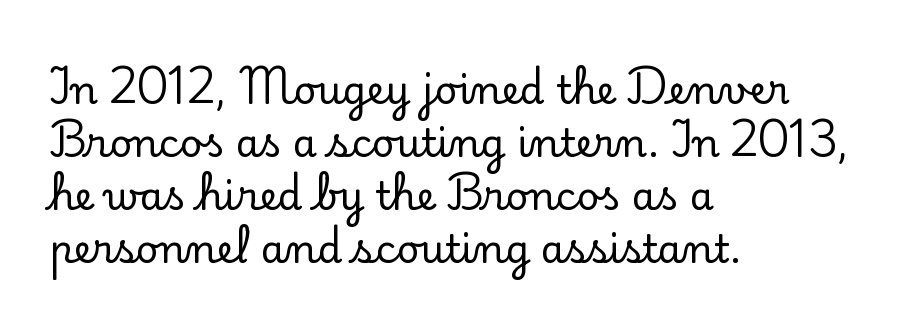
Q: Is the text italic (slanted)? A: No, it is upright.
Q: Is the typeface a serif or a sans-serif typeface? A: Serif.
Q: Is the text underlined? A: No.
Q: How is the paragraph aligned? A: Left-aligned.
Q: Is the spacing between letters normal or unusually wide? A: Normal.
Q: Is the spacing between lines tight, normal or loose? A: Normal.
Q: Width (condensed, normal, or wide)? A: Normal.
Q: Stroke contrast? A: Low.
Q: x-height? A: Small.
Q: Monospaced? A: No.
